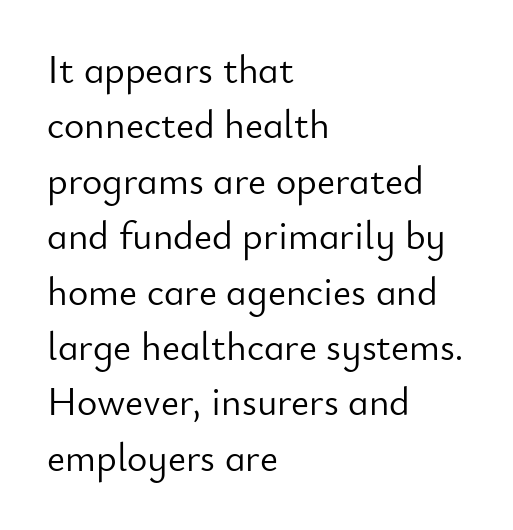
Stem width sits at or under what a default text font uses. Posture: vertical. A typesetter would call this proportional, since set widths differ per character. One-word summary of the alignment: left. This block has exactly the height ordinary leading produces. There is no visible air inserted between adjacent glyphs.
